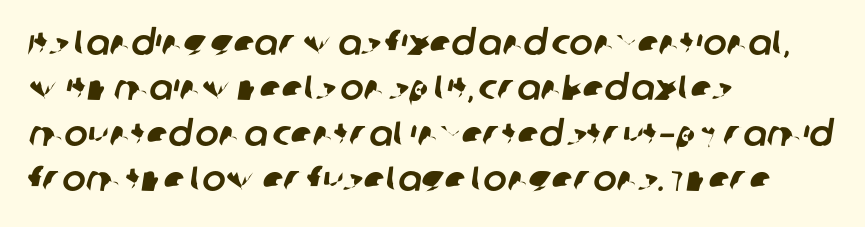
The image shows 35 px sans-serif type; set left-aligned, normal line spacing (1.3x), normal letter spacing, not underlined; low stroke contrast and a large x-height.
